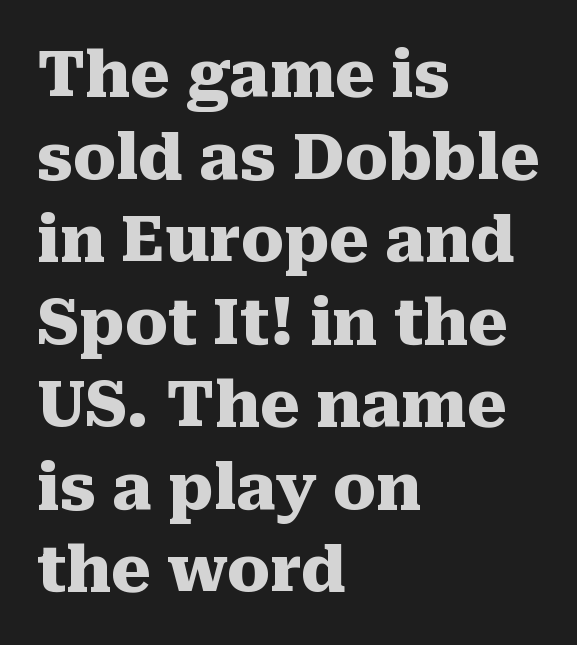
Q: Is the text bold? A: Yes.
Q: Is the text italic (slanted)? A: No, it is upright.
Q: Is the typeface a serif or a sans-serif typeface? A: Serif.
Q: Is the text underlined? A: No.
Q: How is the paragraph aligned? A: Left-aligned.
Q: Is the spacing between letters normal or unusually wide? A: Normal.
Q: Is the spacing between lines tight, normal or loose? A: Normal.
Q: Width (condensed, normal, or wide)? A: Normal.
Q: Stroke contrast? A: Medium.
Q: x-height? A: Medium.
Q: Monospaced? A: No.
